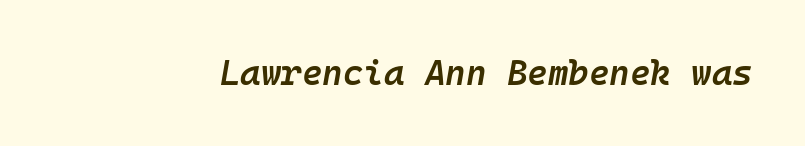
{"italic": "yes", "lean": "right", "slant_degrees": 10, "bold": "semi", "weight": "semibold", "width": "normal", "stroke_contrast": "low", "x_height": "medium", "monospaced": "yes", "underline": "no", "letter_spacing": "normal", "letter_spacing_em": 0.0, "glyph_px": 35}
